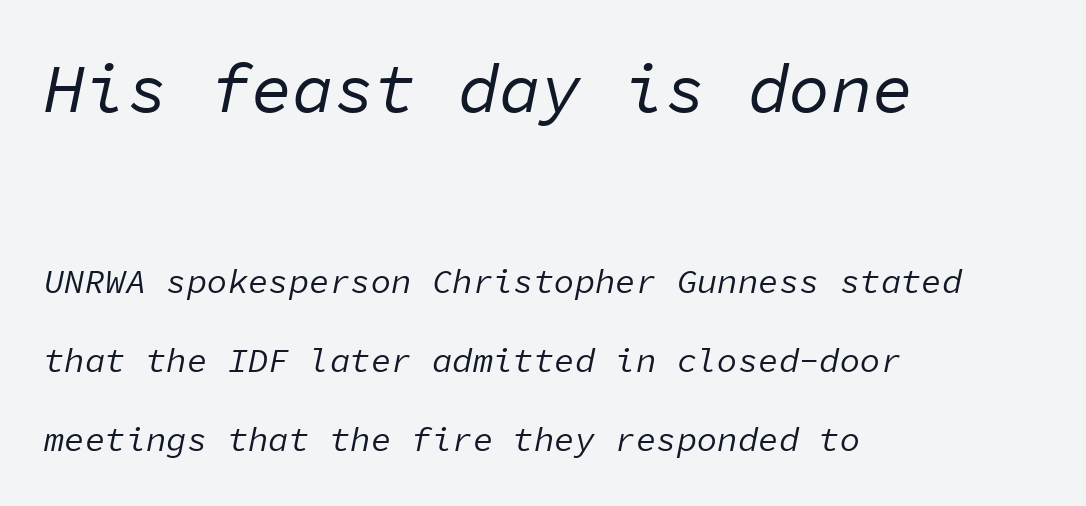
The image shows 69 px regular-weight type, italic (leaning right), monospaced; set left-aligned, loose line spacing (2.32x), normal letter spacing, not underlined; the first (top) block is 2.03x larger; low stroke contrast and a medium x-height.
